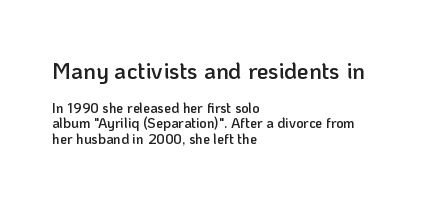
Italic: no, the glyphs are upright roman. Whoever set this made the first block the dominant, larger element. The line-height multiplier appears low, near solid setting. The area under the type is left untouched. These lines keep a tight, regular rhythm from letter to letter. Weight: semibold (demi).
